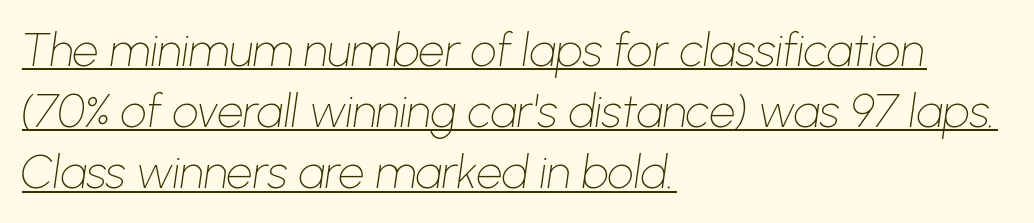
{"italic": "yes", "lean": "right", "slant_degrees": 8, "bold": "no", "weight": "thin", "width": "normal", "stroke_contrast": "low", "x_height": "medium", "monospaced": "no", "underline": "yes", "align": "left", "line_spacing": "normal", "line_spacing_ratio": 1.33, "letter_spacing": "normal", "letter_spacing_em": 0.0, "glyph_px": 46}
